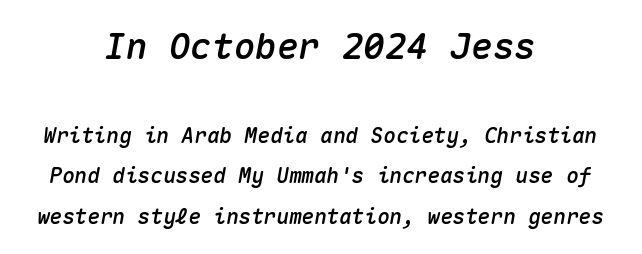
Q: Is the text italic (slanted)? A: Yes, it leans right by about 10 degrees.
Q: Is the text underlined? A: No.
Q: How is the paragraph aligned? A: Centered.
Q: Is the spacing between letters normal or unusually wide? A: Normal.
Q: Is the spacing between lines tight, normal or loose? A: Loose.
Q: Which block of text is set in a larger size, the first (top) or the second (bottom)? A: The first (top) one.
Q: Width (condensed, normal, or wide)? A: Normal.
Q: Stroke contrast? A: Medium.
Q: x-height? A: Medium.
Q: Monospaced? A: Yes.
